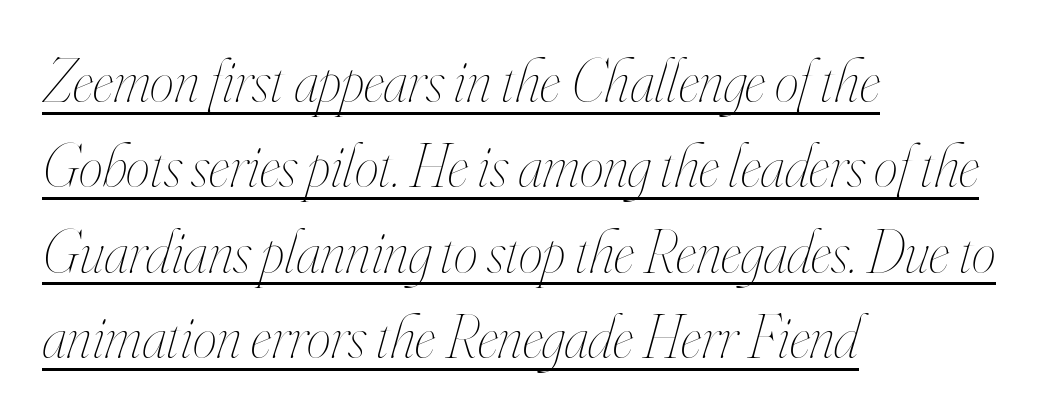
Q: Is the text bold? A: No.
Q: Is the text italic (slanted)? A: Yes, it leans right by about 16 degrees.
Q: Is the text underlined? A: Yes.
Q: How is the paragraph aligned? A: Left-aligned.
Q: Is the spacing between letters normal or unusually wide? A: Normal.
Q: Is the spacing between lines tight, normal or loose? A: Normal.
Q: Width (condensed, normal, or wide)? A: Condensed.
Q: Stroke contrast? A: High.
Q: x-height? A: Small.
Q: Monospaced? A: No.
